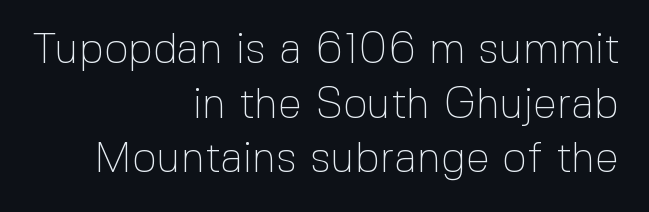
Q: Is the text bold? A: No.
Q: Is the text italic (slanted)? A: No, it is upright.
Q: Is the typeface a serif or a sans-serif typeface? A: Sans-serif.
Q: Is the text underlined? A: No.
Q: How is the paragraph aligned? A: Right-aligned.
Q: Is the spacing between letters normal or unusually wide? A: Normal.
Q: Is the spacing between lines tight, normal or loose? A: Normal.
Q: Width (condensed, normal, or wide)? A: Normal.
Q: x-height? A: Medium.
Q: Monospaced? A: No.
